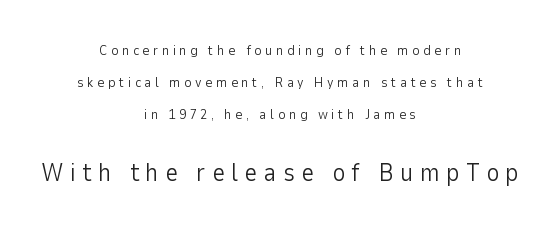
Spacing between characters has been opened up far beyond the box default. Regarding leading, the lines here are spaced well apart. Top chunk: small. Bottom chunk: large. The typesetter chose a symmetrical, centered arrangement here. A roman cut, with each character standing at attention.
